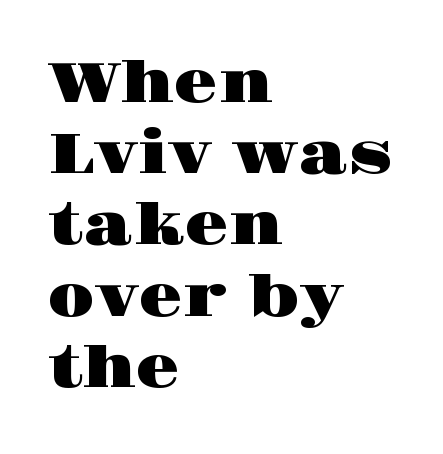
The image shows 57 px wide serif type, upright; set left-aligned, normal line spacing (1.25x), normal letter spacing, not underlined; high stroke contrast and a large x-height.
